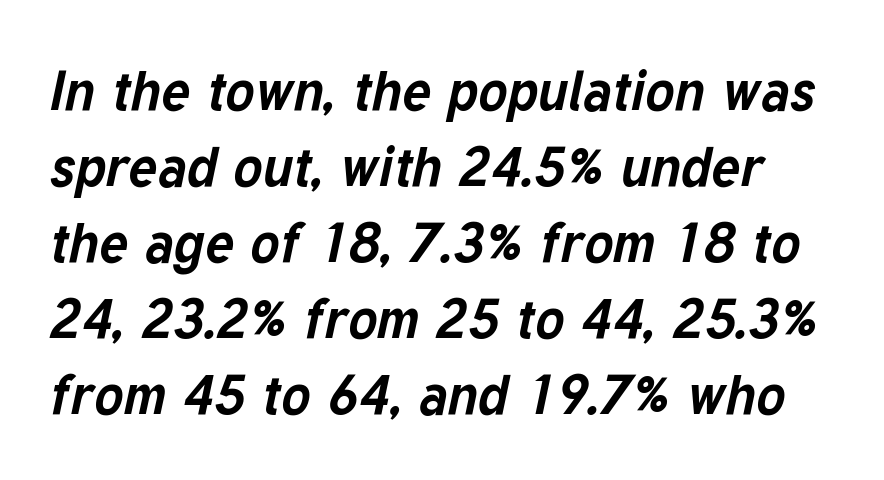
Characters are canted at an angle relative to the baseline's perpendicular. The rows are spaced the way most documents space them. Here the glyphs are tracked normally, forming tight word shapes. The letters are bold, with thick, heavy strokes. The gap between lines stays unmarked.
